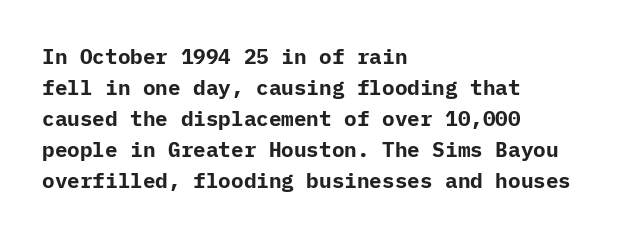
The image shows 21 px bold type, upright; set left-aligned, normal line spacing (1.48x), normal letter spacing, not underlined.
